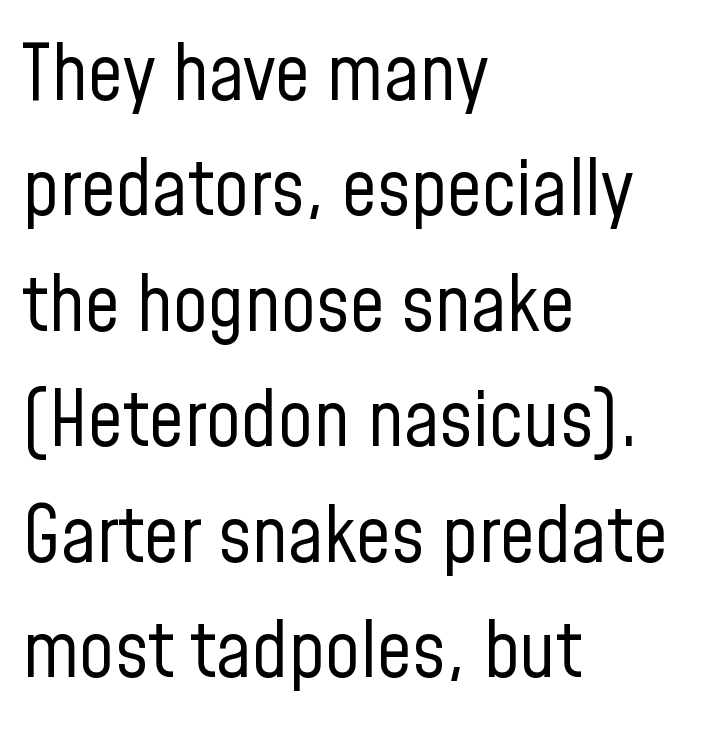
Summary of weight: not heavy and not bold. Character widths vary here, with narrow letters taking less room than wide ones. Examine the stroke ends and you'll find no serifs. Leading: standard.
